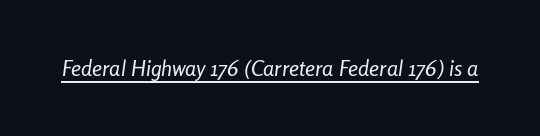
The image shows 22 px text type, italic (leaning right); set normal letter spacing, underlined.
